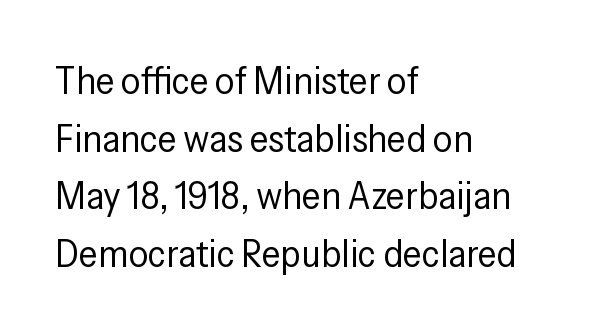
Q: Is the text bold? A: No.
Q: Is the text italic (slanted)? A: No, it is upright.
Q: Is the typeface a serif or a sans-serif typeface? A: Sans-serif.
Q: Is the text underlined? A: No.
Q: How is the paragraph aligned? A: Left-aligned.
Q: Is the spacing between letters normal or unusually wide? A: Normal.
Q: Is the spacing between lines tight, normal or loose? A: Normal.
Q: Width (condensed, normal, or wide)? A: Condensed.
Q: Stroke contrast? A: Low.
Q: x-height? A: Medium.
Q: Monospaced? A: No.
